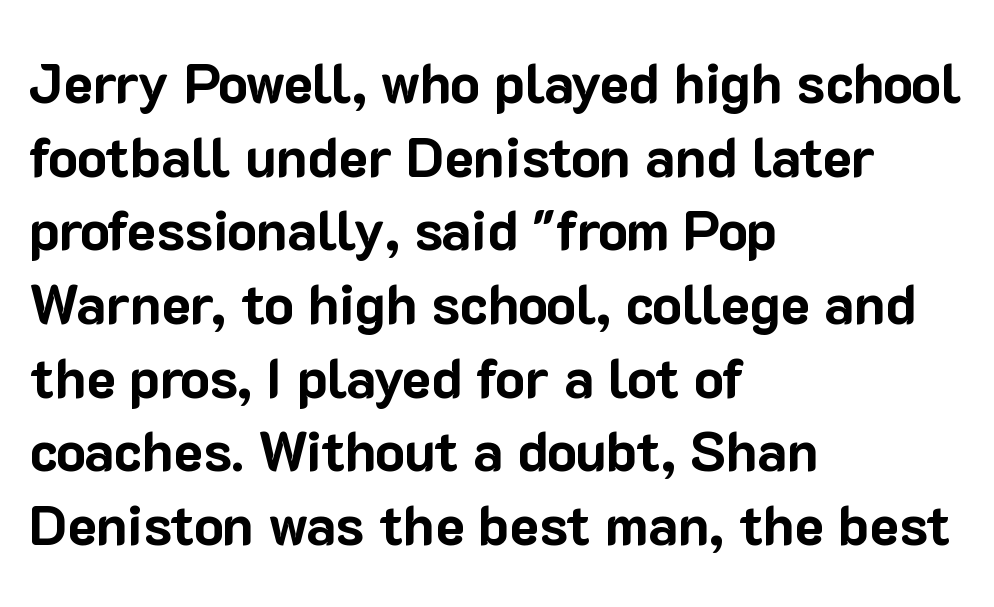
Q: Is the text bold? A: Yes.
Q: Is the text italic (slanted)? A: No, it is upright.
Q: Is the typeface a serif or a sans-serif typeface? A: Sans-serif.
Q: Is the text underlined? A: No.
Q: How is the paragraph aligned? A: Left-aligned.
Q: Is the spacing between letters normal or unusually wide? A: Normal.
Q: Is the spacing between lines tight, normal or loose? A: Normal.
Q: Width (condensed, normal, or wide)? A: Normal.
Q: Stroke contrast? A: Low.
Q: x-height? A: Medium.
Q: Monospaced? A: No.
